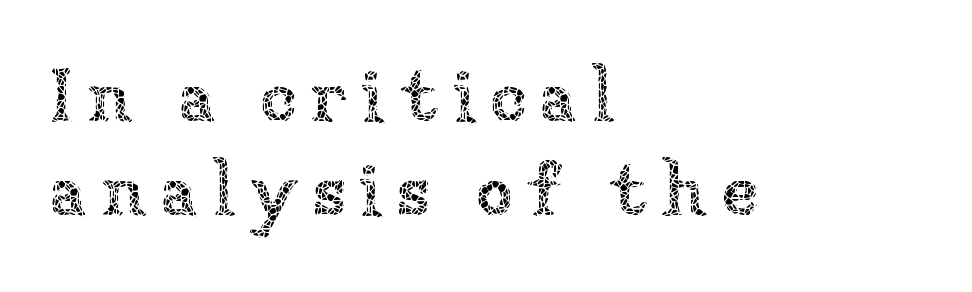
{"italic": "no", "bold": "no", "weight": "thin", "width": "normal", "stroke_contrast": "low", "x_height": "medium", "monospaced": "no", "underline": "no", "align": "left", "line_spacing": "normal", "line_spacing_ratio": 1.26, "glyph_px": 75}
